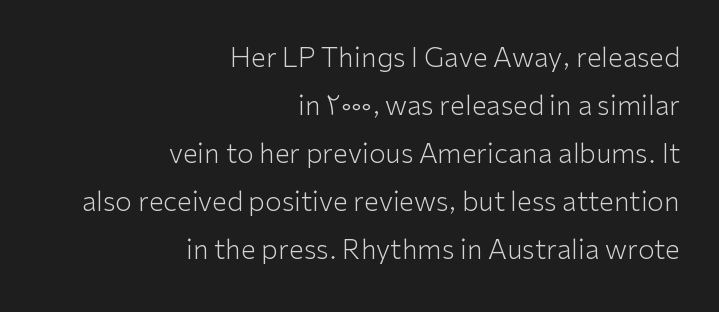
The horizontal fit of the characters is conventional and even. Line endings align vertically; line beginnings do not. The space directly below the letters is spotless. Posture: vertical. The font is comparable to plain body text, perhaps lighter.
